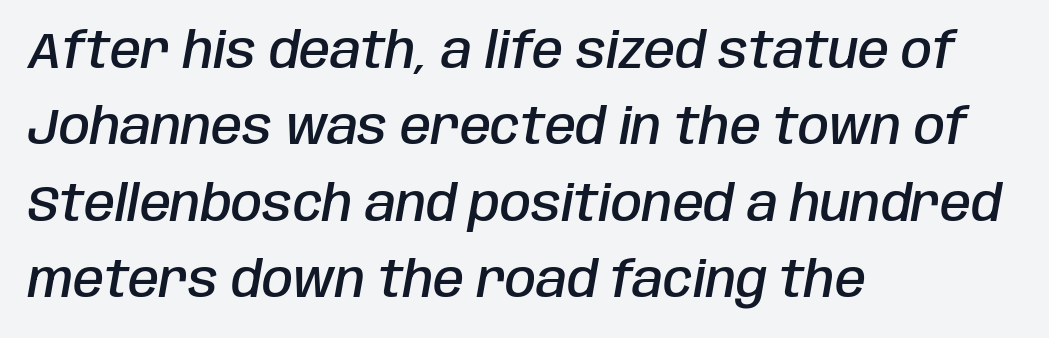
Q: Is the text bold? A: Semi-bold.
Q: Is the text italic (slanted)? A: Yes, it leans right by about 10 degrees.
Q: Is the text underlined? A: No.
Q: How is the paragraph aligned? A: Left-aligned.
Q: Is the spacing between letters normal or unusually wide? A: Normal.
Q: Is the spacing between lines tight, normal or loose? A: Normal.
Q: Width (condensed, normal, or wide)? A: Condensed.
Q: Stroke contrast? A: Low.
Q: x-height? A: Large.
Q: Monospaced? A: No.
